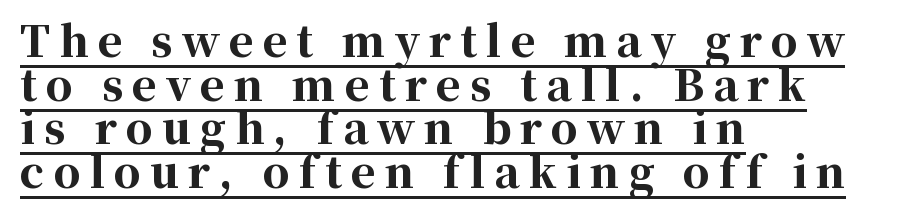
Q: Is the text bold? A: Yes.
Q: Is the text italic (slanted)? A: No, it is upright.
Q: Is the typeface a serif or a sans-serif typeface? A: Serif.
Q: Is the text underlined? A: Yes.
Q: How is the paragraph aligned? A: Left-aligned.
Q: Is the spacing between letters normal or unusually wide? A: Unusually wide.
Q: Is the spacing between lines tight, normal or loose? A: Tight.
Q: Width (condensed, normal, or wide)? A: Normal.
Q: Stroke contrast? A: High.
Q: x-height? A: Medium.
Q: Monospaced? A: No.
